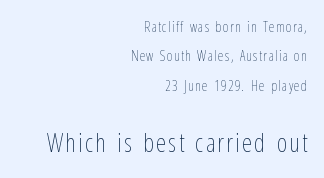
Q: Is the text bold? A: No.
Q: Is the text italic (slanted)? A: No, it is upright.
Q: Is the text underlined? A: No.
Q: How is the paragraph aligned? A: Right-aligned.
Q: Is the spacing between lines tight, normal or loose? A: Loose.
Q: Which block of text is set in a larger size, the first (top) or the second (bottom)? A: The second (bottom) one.
